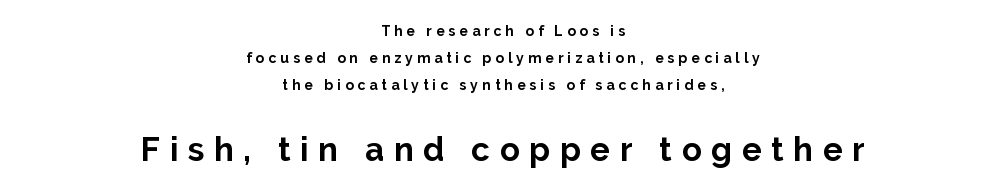
The image shows 33 px bold sans-serif type, upright; set centered, loose line spacing (1.93x), unusually wide letter spacing (+0.29 em), not underlined; the second (bottom) block is 2.36x larger; low stroke contrast and a medium x-height.
